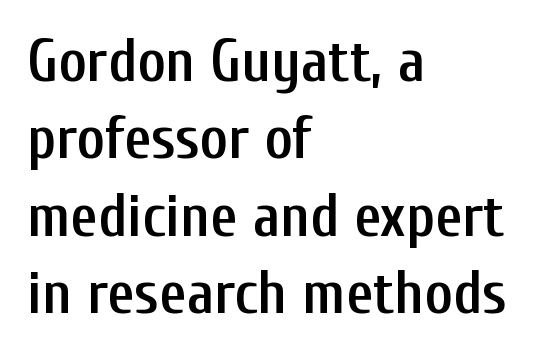
{"serif": "no", "italic": "no", "bold": "semi", "weight": "semibold", "width": "condensed", "stroke_contrast": "low", "x_height": "medium", "monospaced": "no", "underline": "no", "align": "left", "line_spacing": "normal", "line_spacing_ratio": 1.29, "letter_spacing": "normal", "letter_spacing_em": 0.0, "glyph_px": 60}
